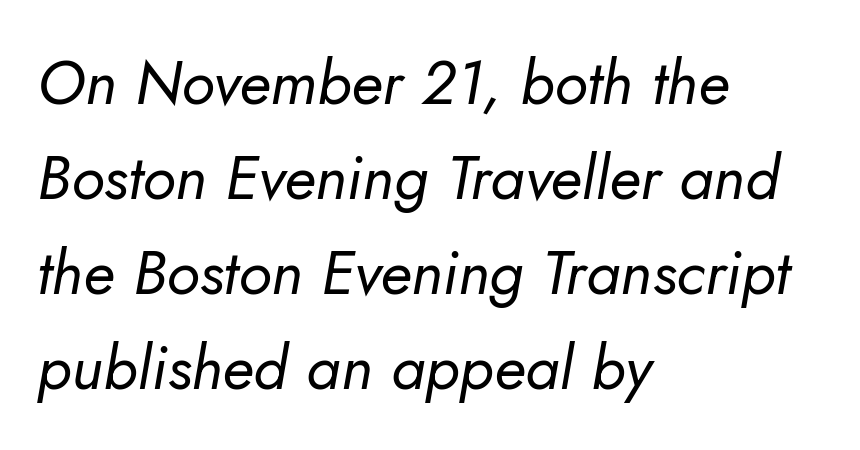
{"italic": "yes", "lean": "right", "slant_degrees": 5, "bold": "no", "weight": "regular", "width": "normal", "stroke_contrast": "low", "x_height": "small", "monospaced": "no", "underline": "no", "align": "left", "line_spacing": "normal", "line_spacing_ratio": 1.53, "letter_spacing": "normal", "letter_spacing_em": 0.0, "glyph_px": 62}
